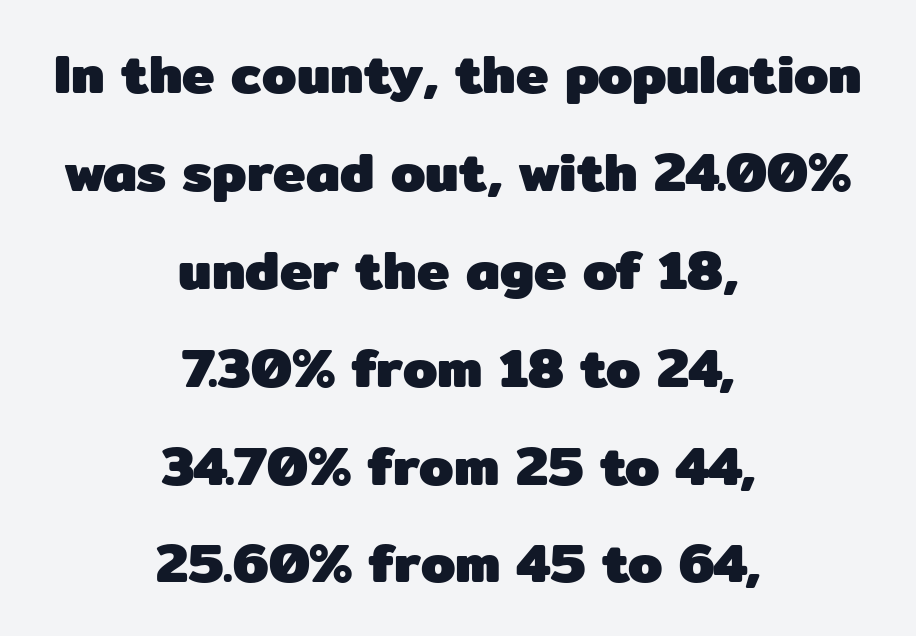
Posture: straight, roman, zero tilt. The face used here is a sans, in the tradition of grotesques and geometrics. Layout note: lines centered. Chunky letters — that's bold for sure. Words float on clear page, feet unadorned. Honestly, the letter spacing is just normal — you wouldn't notice it.
